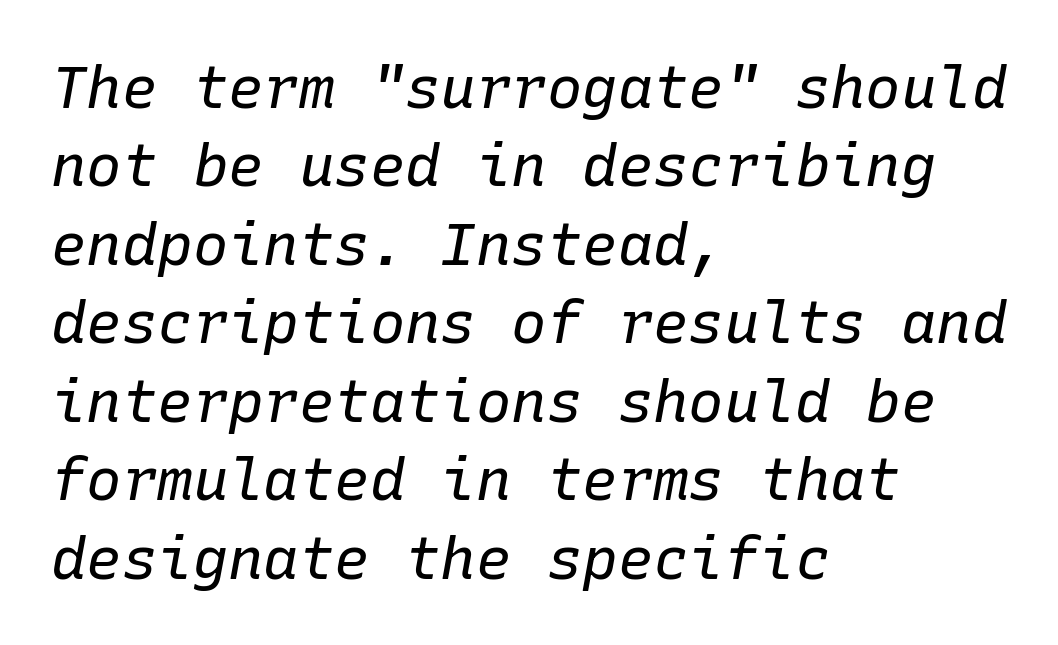
{"italic": "yes", "lean": "right", "slant_degrees": 10, "bold": "no", "weight": "regular", "width": "normal", "stroke_contrast": "low", "x_height": "medium", "monospaced": "yes", "underline": "no", "align": "left", "line_spacing": "normal", "line_spacing_ratio": 1.33, "letter_spacing": "normal", "letter_spacing_em": 0.0, "glyph_px": 59}
